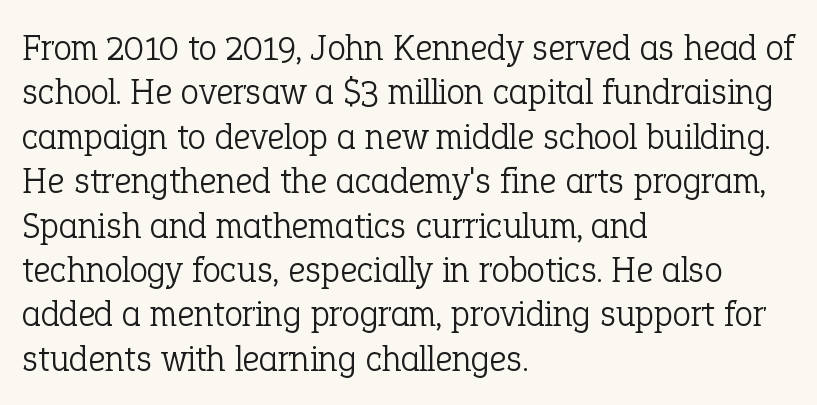
{"serif": "yes", "italic": "no", "bold": "no", "weight": "light", "width": "normal", "stroke_contrast": "low", "x_height": "medium", "monospaced": "no", "underline": "no", "align": "left", "line_spacing_ratio": 1.2, "letter_spacing": "normal", "letter_spacing_em": 0.0, "glyph_px": 37}
